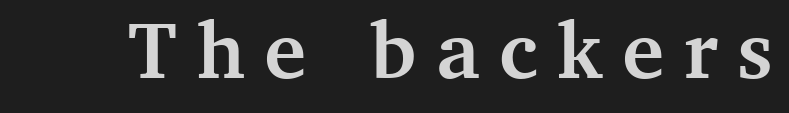
Q: Is the text bold? A: Yes.
Q: Is the text italic (slanted)? A: No, it is upright.
Q: Is the typeface a serif or a sans-serif typeface? A: Serif.
Q: Is the text underlined? A: No.
Q: Is the spacing between letters normal or unusually wide? A: Unusually wide.
Q: Width (condensed, normal, or wide)? A: Normal.
Q: Stroke contrast? A: Medium.
Q: x-height? A: Medium.
Q: Monospaced? A: No.
